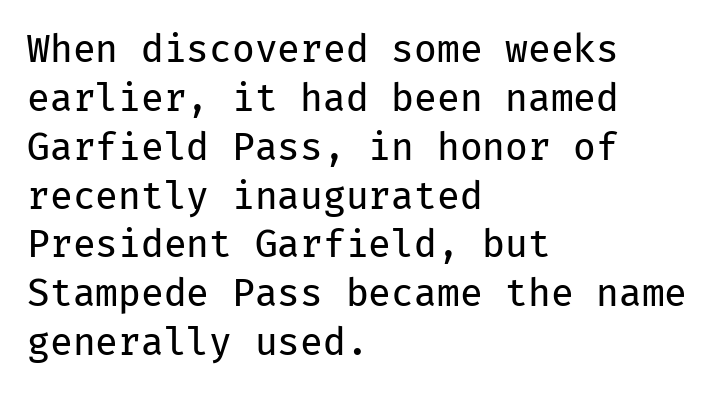
{"serif": "no", "italic": "no", "bold": "no", "weight": "regular", "width": "normal", "stroke_contrast": "low", "x_height": "medium", "monospaced": "yes", "underline": "no", "align": "left", "line_spacing": "normal", "line_spacing_ratio": 1.32, "letter_spacing": "normal", "letter_spacing_em": 0.0, "glyph_px": 37}
